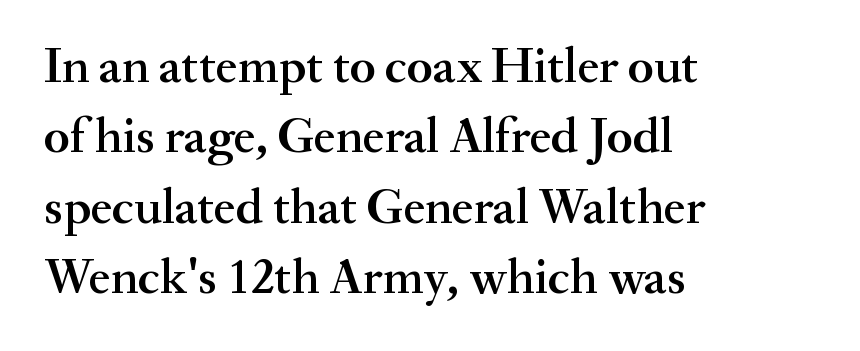
{"serif": "yes", "italic": "no", "bold": "semi", "weight": "semibold", "width": "normal", "stroke_contrast": "medium", "x_height": "small", "monospaced": "no", "underline": "no", "align": "left", "line_spacing": "normal", "line_spacing_ratio": 1.41, "letter_spacing": "normal", "letter_spacing_em": 0.0, "glyph_px": 50}
